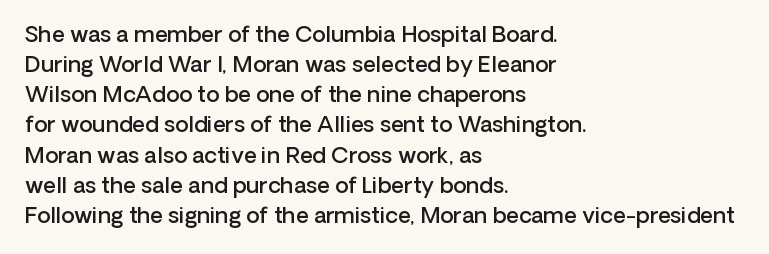
The image shows 22 px text type, upright; set left-aligned, normal line spacing (1.37x), normal letter spacing, not underlined.
